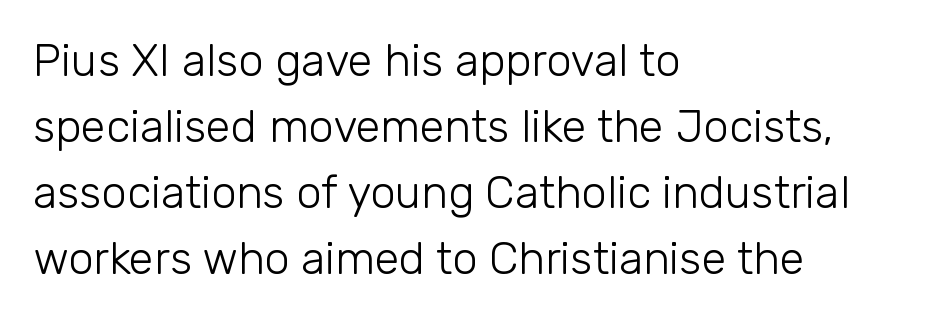
The image shows 45 px light sans-serif type, upright; set left-aligned, normal line spacing (1.47x), normal letter spacing, not underlined; low stroke contrast and a medium x-height.
